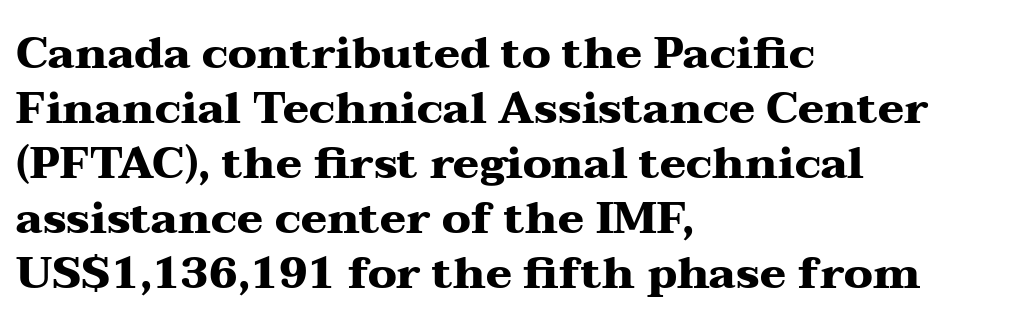
The image shows 44 px heavy, wide serif type, upright; set left-aligned, normal line spacing (1.25x), normal letter spacing, not underlined; medium stroke contrast and a medium x-height.
